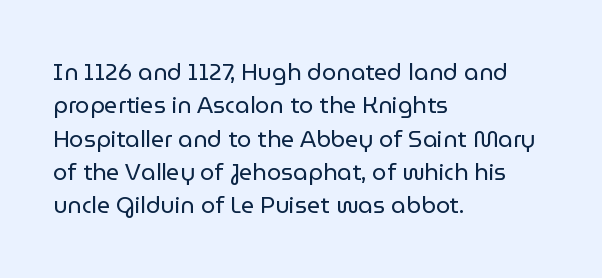
Q: Is the text bold? A: No.
Q: Is the text italic (slanted)? A: No, it is upright.
Q: Is the text underlined? A: No.
Q: How is the paragraph aligned? A: Left-aligned.
Q: Is the spacing between letters normal or unusually wide? A: Normal.
Q: Is the spacing between lines tight, normal or loose? A: Normal.
